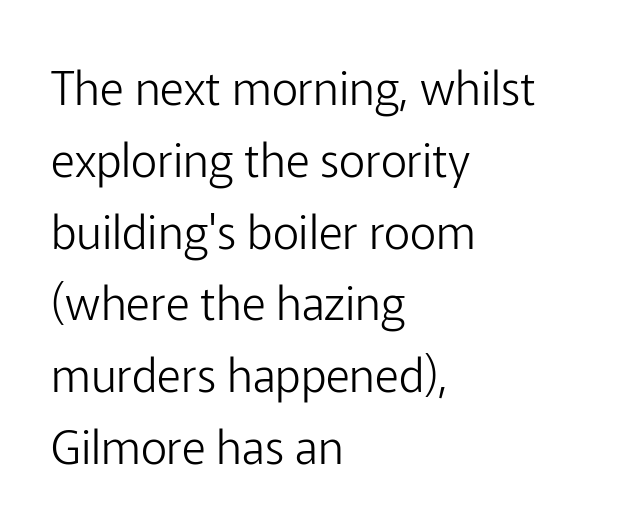
This sample has the flowing, uneven cadence of proportional lettering. Ascenders rise straight up at ninety degrees. The type is set solid horizontally, with unmodified tracking. Classification — sans serif. Does the copy run flush right? No — it runs flush left. Successive baselines arrive at the customary interval.
